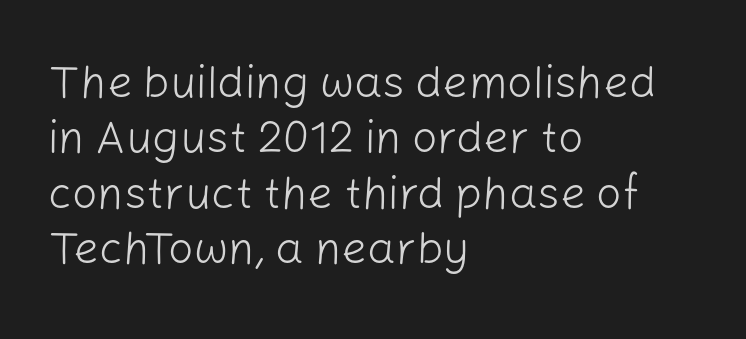
Has an underline been added? It has not. A typesetter would call this zero additional tracking. Note the varied advance widths — an 'i' is clearly narrower than an 'm'. A typesetter would label this face a sans.
